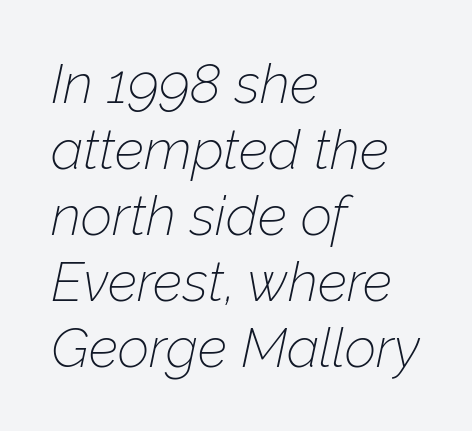
The lines are quadded left. Unbolded letterforms with no extra heft. Honestly, there is no underline to notice here at all. Students, note that the glyphs here touch the page at normal intervals.
